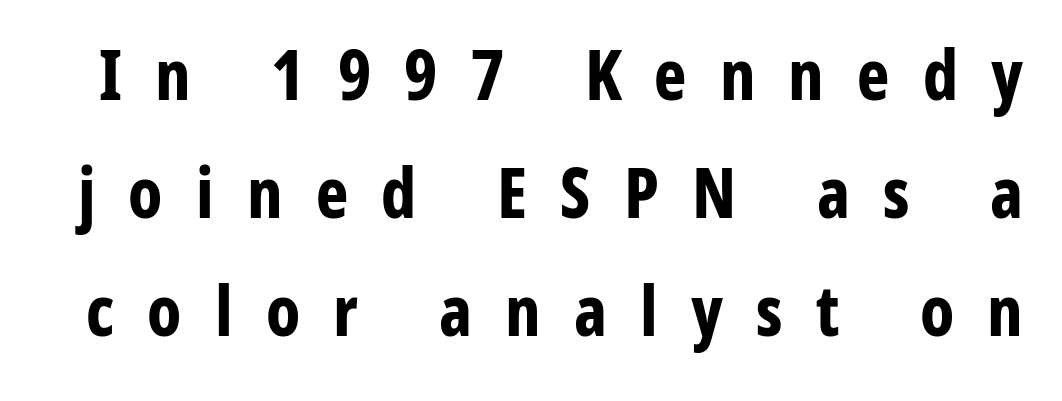
The image shows 69 px bold, condensed sans-serif type, upright; set line spacing 1.71x, unusually wide letter spacing (+0.48 em), not underlined; low stroke contrast and a medium x-height.
